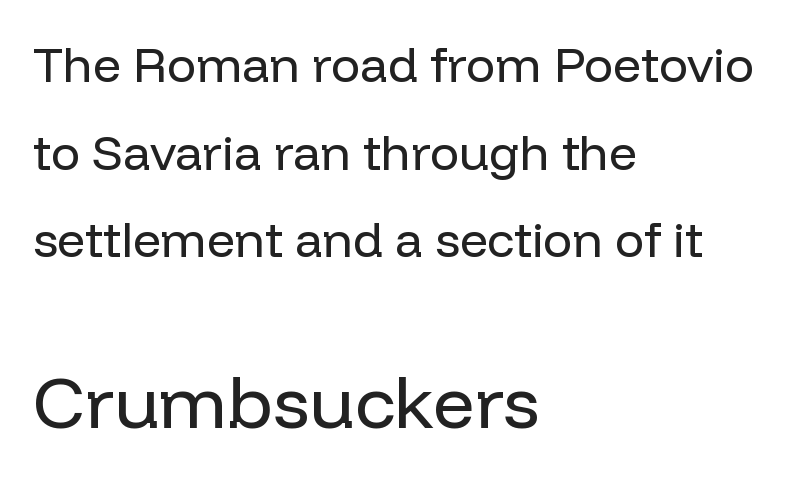
The image shows 73 px regular-weight sans-serif type, upright; set left-aligned, line spacing 1.79x, normal letter spacing, not underlined; the second (bottom) block is 1.49x larger; low stroke contrast and a medium x-height.
